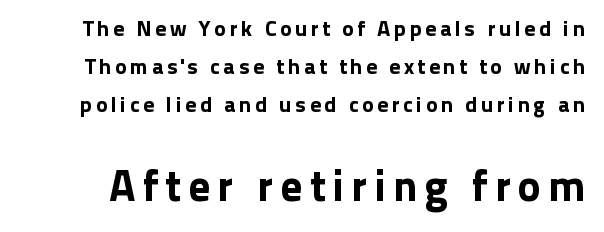
The image shows 44 px sans-serif type, upright; set line spacing 1.73x, not underlined; the second (bottom) block is 2.0x larger; low stroke contrast and a medium x-height.
